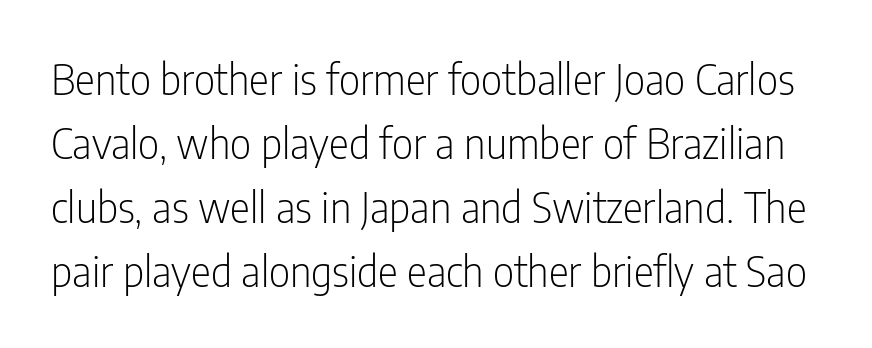
The passage shown is typeset with a sans-serif family. The strip under each line holds only bare page. These lines are rendered in a variable-pitch font. The horizontal fit of the characters is conventional and even. Weight: regular or lighter. Every character sits straight up, as roman type does.
